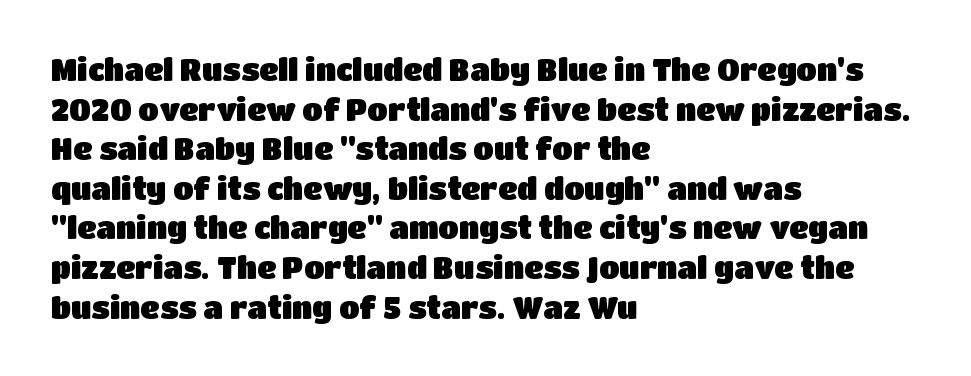
The image shows 30 px sans-serif type, upright; set left-aligned, normal line spacing (1.32x), normal letter spacing, not underlined; low stroke contrast and a large x-height.
